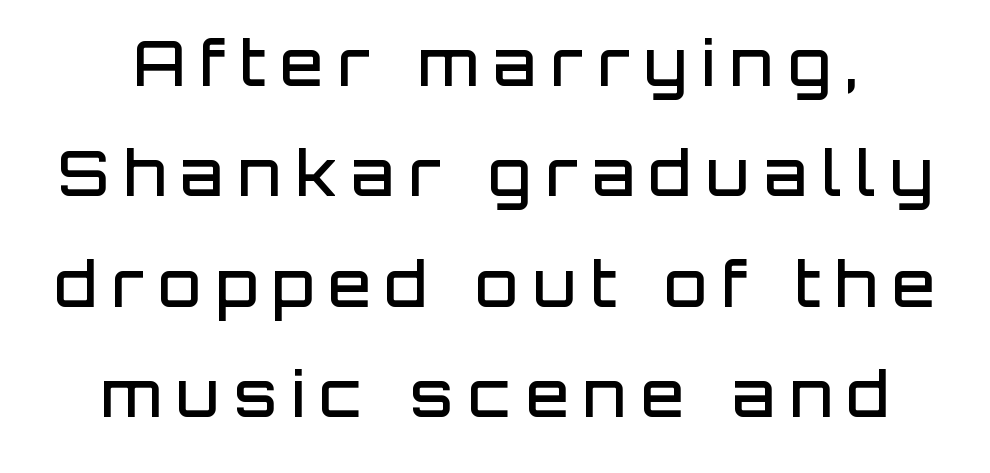
The passage shown is not underscored anywhere. These lines are rendered in a variable-pitch font. The letters stand straight up with perfectly vertical stems. This rendering employs a face without finishing strokes, i.e., a sans-serif. Emphasis by weight is partial: semibold. This rendering widens character spacing well past its baseline value.
